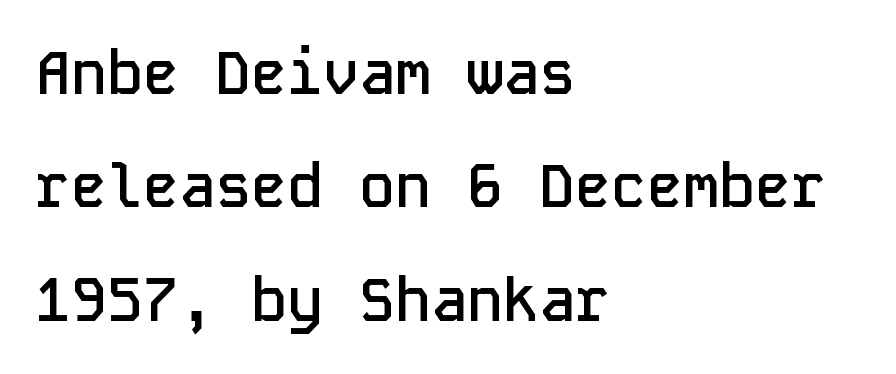
Q: Is the text bold? A: Semi-bold.
Q: Is the text italic (slanted)? A: No, it is upright.
Q: Is the typeface a serif or a sans-serif typeface? A: Sans-serif.
Q: Is the text underlined? A: No.
Q: How is the paragraph aligned? A: Left-aligned.
Q: Is the spacing between letters normal or unusually wide? A: Normal.
Q: Width (condensed, normal, or wide)? A: Normal.
Q: Stroke contrast? A: Low.
Q: x-height? A: Medium.
Q: Monospaced? A: Yes.
